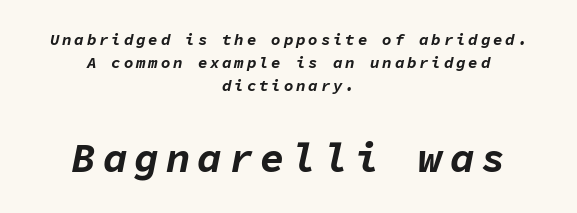
The image shows 41 px bold type, italic (leaning right), monospaced; set centered, normal line spacing (1.44x), not underlined; the second (bottom) block is 2.56x larger; low stroke contrast and a medium x-height.
